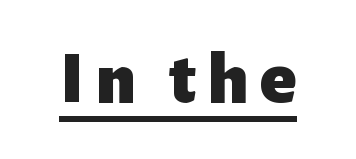
Q: Is the text bold? A: Yes.
Q: Is the text italic (slanted)? A: No, it is upright.
Q: Is the typeface a serif or a sans-serif typeface? A: Sans-serif.
Q: Is the text underlined? A: Yes.
Q: Width (condensed, normal, or wide)? A: Normal.
Q: Stroke contrast? A: Low.
Q: x-height? A: Medium.
Q: Monospaced? A: No.
